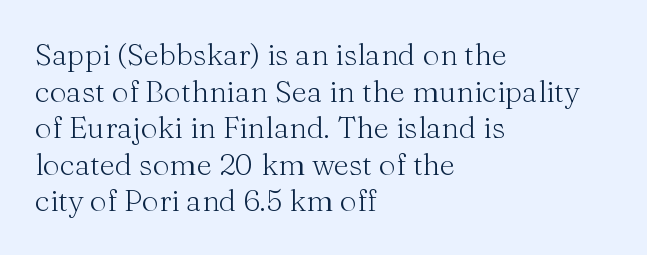
Nothing unusual about the tracking: characters are spaced as the font intends. Here the designer chose a conventional face with non-uniform glyph widths. The compositor pushed each line to the left boundary. Plain, unruled lines of type. Letters have the restrained weight of plain body copy at most.
